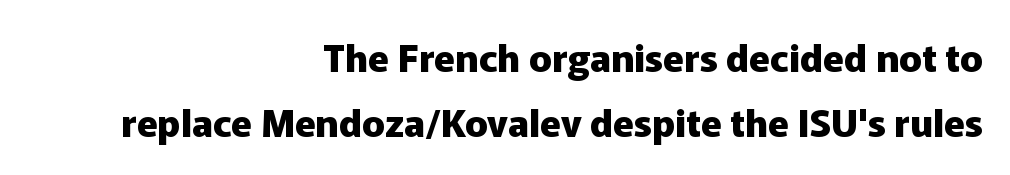
Is the block centered? No — it sits flush against the right margin. What weight is shown? A full bold with thick strokes. Are there feet on the stems? There aren't — it's a sans. The words here are not underlined. Italic? Not at all — the glyphs are vertical.
